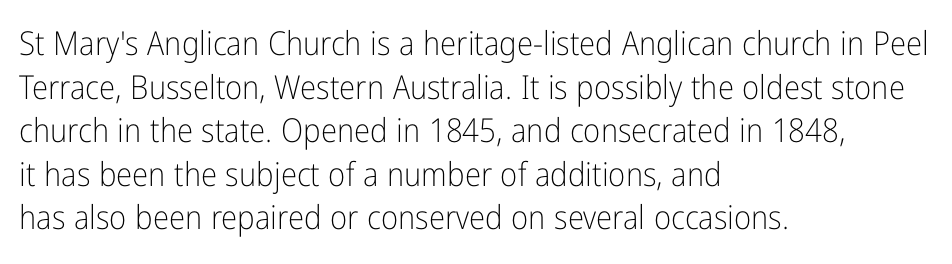
Do the characters align in a grid? No, the font is proportional. Summary of weight: not heavy and not bold. Style check: upright. In terms of letterspacing, this is plain default setting. No feet cap the strokes, marking this as sans-serif type. This sample keeps an unexceptional amount of space between lines.
